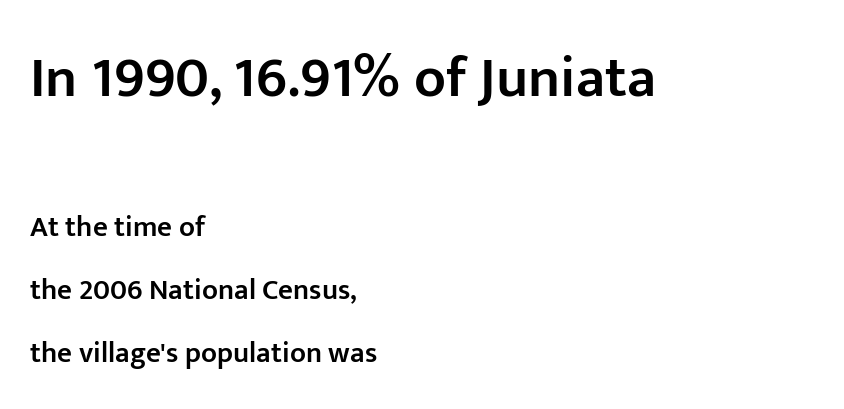
The image shows 58 px semibold sans-serif type, upright; set left-aligned, loose line spacing (2.18x), normal letter spacing, not underlined; the first (top) block is 2.0x larger; low stroke contrast and a medium x-height.
